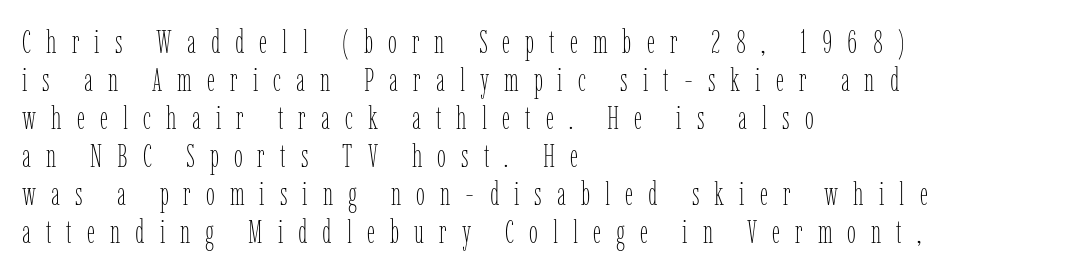
Q: Is the text bold? A: No.
Q: Is the text italic (slanted)? A: No, it is upright.
Q: Is the text underlined? A: No.
Q: How is the paragraph aligned? A: Left-aligned.
Q: Is the spacing between letters normal or unusually wide? A: Unusually wide.
Q: Width (condensed, normal, or wide)? A: Condensed.
Q: Stroke contrast? A: Low.
Q: x-height? A: Medium.
Q: Monospaced? A: No.
